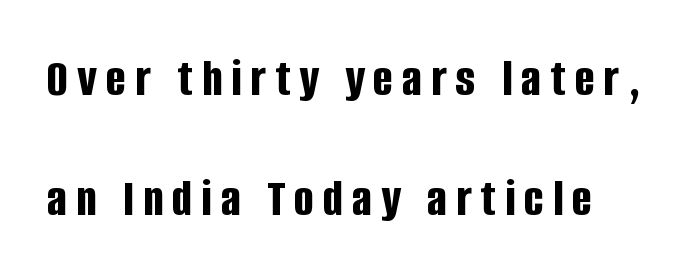
The image shows 53 px bold, condensed sans-serif type, upright; set loose line spacing (2.26x), not underlined; low stroke contrast and a large x-height.
